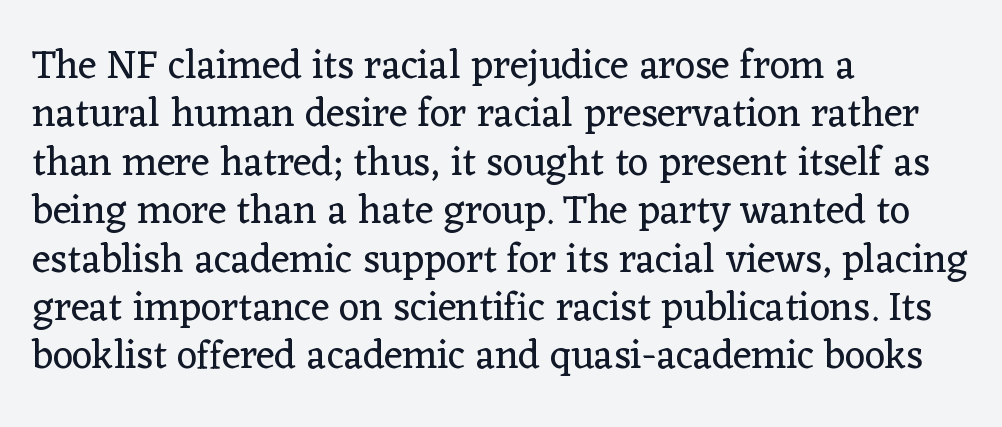
{"serif": "yes", "italic": "no", "bold": "no", "weight": "regular", "width": "normal", "stroke_contrast": "low", "x_height": "medium", "monospaced": "no", "underline": "no", "align": "left", "line_spacing_ratio": 1.21, "letter_spacing": "normal", "letter_spacing_em": 0.0, "glyph_px": 40}
